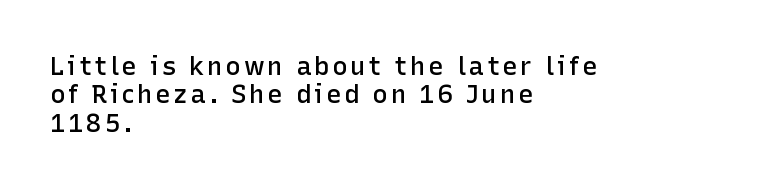
{"italic": "no", "bold": "semi", "underline": "no", "align": "left", "line_spacing": "tight", "line_spacing_ratio": 1.09, "glyph_px": 26}
